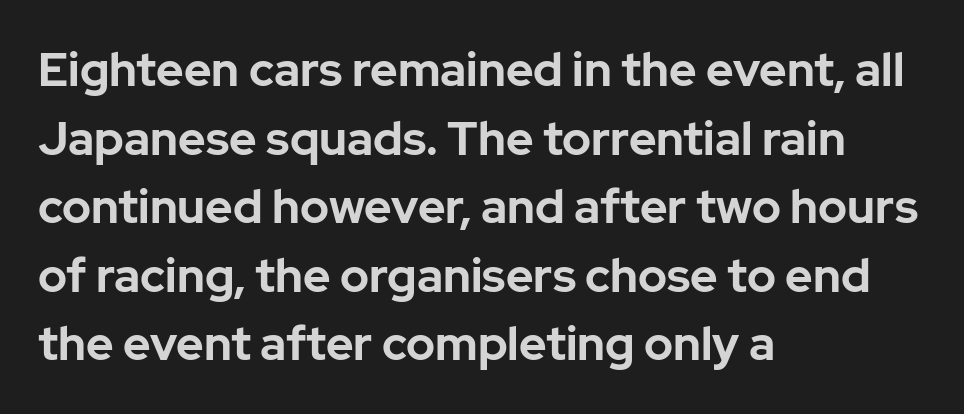
Q: Is the text bold? A: Yes.
Q: Is the text italic (slanted)? A: No, it is upright.
Q: Is the typeface a serif or a sans-serif typeface? A: Sans-serif.
Q: Is the text underlined? A: No.
Q: How is the paragraph aligned? A: Left-aligned.
Q: Is the spacing between letters normal or unusually wide? A: Normal.
Q: Is the spacing between lines tight, normal or loose? A: Normal.
Q: Width (condensed, normal, or wide)? A: Normal.
Q: Stroke contrast? A: Low.
Q: x-height? A: Medium.
Q: Monospaced? A: No.
